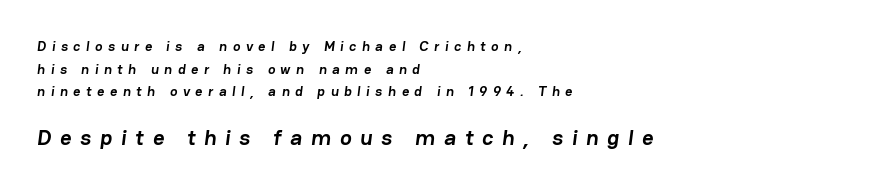
The rows are spaced the way most documents space them. Does the copy run flush right? No — it runs flush left. Here the glyphs are tracked loosely, breaking word shapes into spaced letters. Unmarked baselines from the first word to the last. Typesetter's note — lower block bumped up in size, upper block left smaller. Strokes here are thick enough to call this a true bold.
